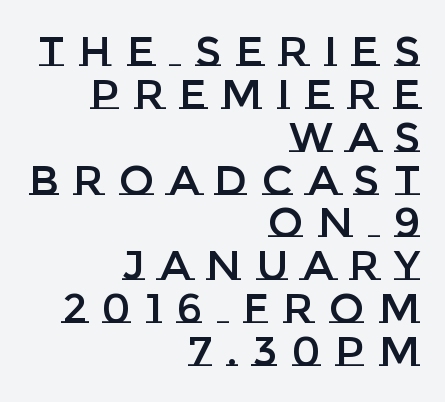
The image shows 42 px text type, upright; set right-aligned, tight line spacing (1.02x), unusually wide letter spacing (+0.35 em), not underlined; low stroke contrast and a large x-height.
